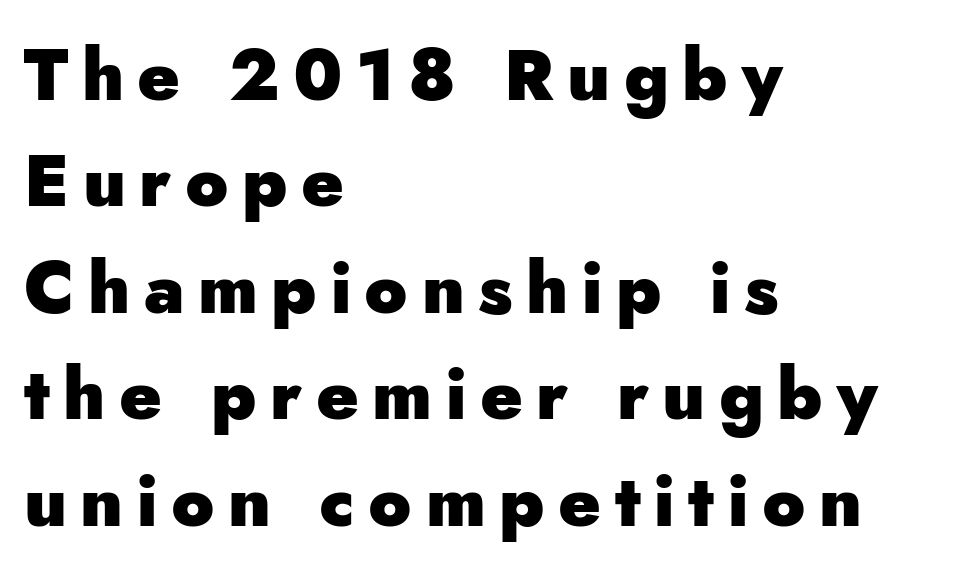
Words float on clear page, feet unadorned. These lines carry a lot of weight — the face is fully bold. A typesetter would call this proportional, since set widths differ per character. A sans-serif font was chosen for this passage. Vertical strokes here are truly vertical.
